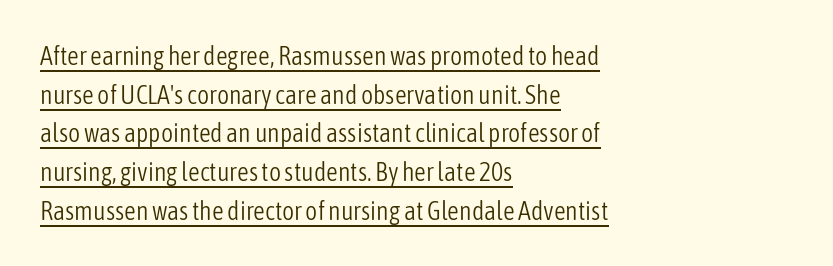
The image shows 26 px text type, upright; set left-aligned, normal line spacing (1.49x), normal letter spacing, underlined.
